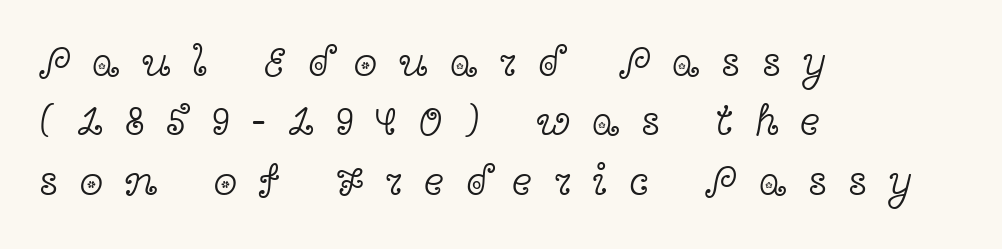
Q: Is the text bold? A: No.
Q: Is the text italic (slanted)? A: No, it is upright.
Q: Is the typeface a serif or a sans-serif typeface? A: Serif.
Q: Is the text underlined? A: No.
Q: How is the paragraph aligned? A: Left-aligned.
Q: Is the spacing between letters normal or unusually wide? A: Unusually wide.
Q: Is the spacing between lines tight, normal or loose? A: Normal.
Q: Width (condensed, normal, or wide)? A: Wide.
Q: x-height? A: Medium.
Q: Monospaced? A: No.
